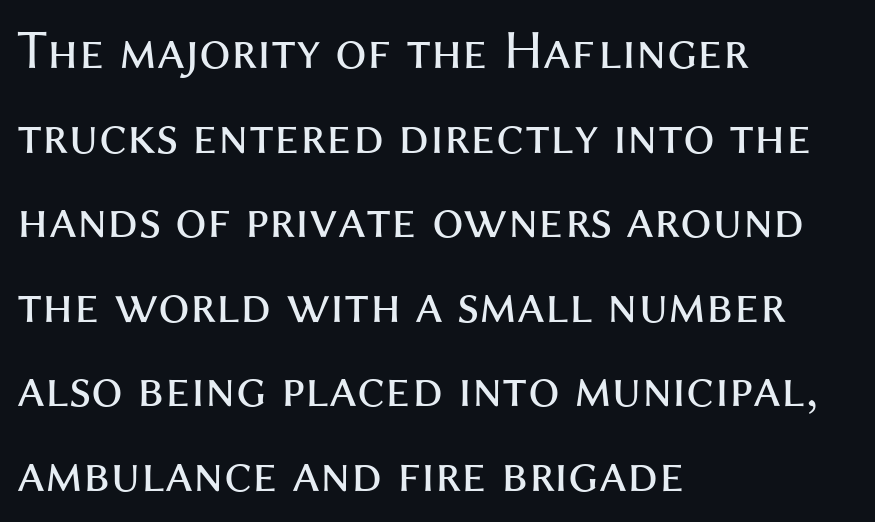
{"serif": "no", "italic": "no", "bold": "no", "weight": "regular", "width": "normal", "stroke_contrast": "medium", "x_height": "medium", "monospaced": "no", "underline": "no", "align": "left", "line_spacing": "normal", "line_spacing_ratio": 1.51, "letter_spacing": "normal", "letter_spacing_em": 0.0, "glyph_px": 56}
